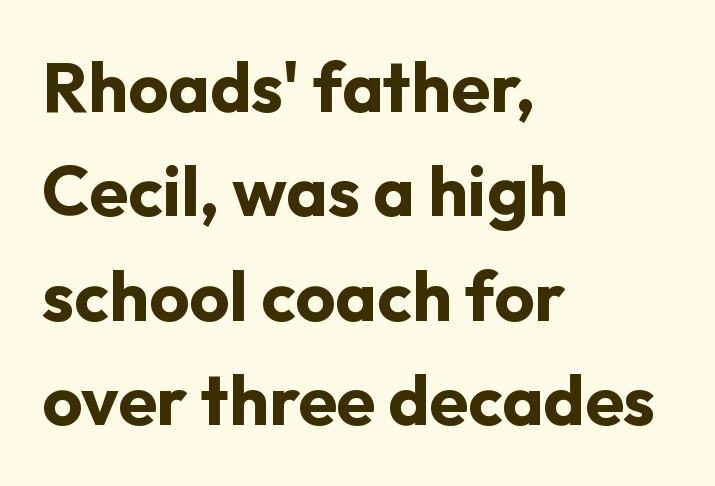
{"serif": "no", "italic": "no", "bold": "yes", "weight": "bold", "width": "normal", "stroke_contrast": "low", "x_height": "medium", "monospaced": "no", "underline": "no", "align": "left", "line_spacing": "normal", "line_spacing_ratio": 1.49, "letter_spacing": "normal", "letter_spacing_em": 0.0, "glyph_px": 70}
